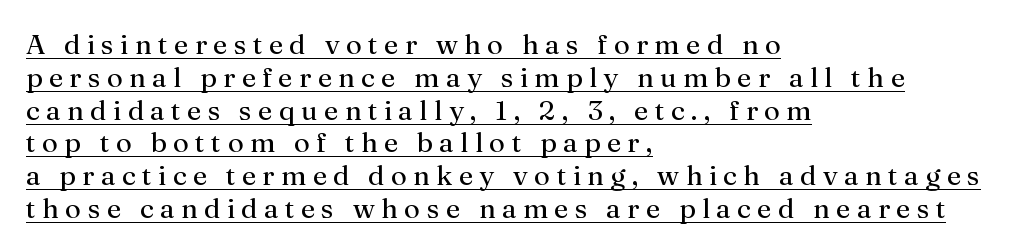
The image shows 28 px regular-weight serif type, upright; set left-aligned, line spacing 1.17x, unusually wide letter spacing (+0.23 em), underlined; medium stroke contrast and a medium x-height.
